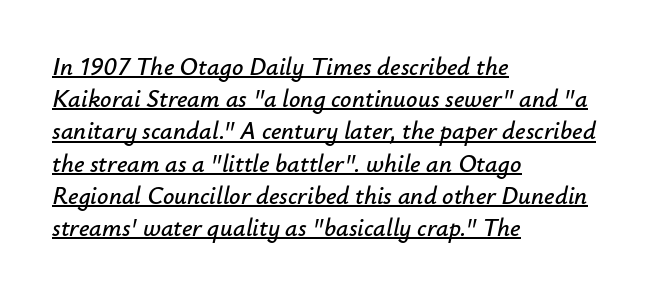
Q: Is the text italic (slanted)? A: Yes, it leans right by about 12 degrees.
Q: Is the text underlined? A: Yes.
Q: How is the paragraph aligned? A: Left-aligned.
Q: Is the spacing between letters normal or unusually wide? A: Normal.
Q: Is the spacing between lines tight, normal or loose? A: Normal.
